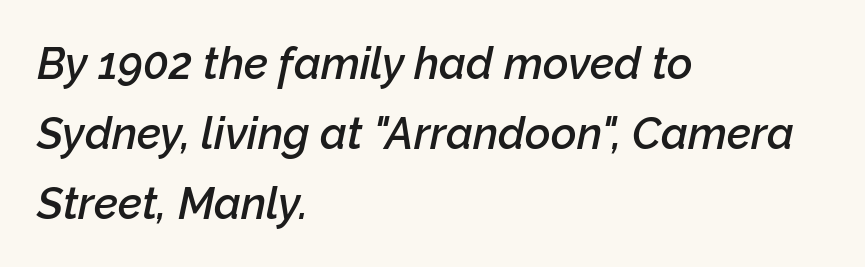
{"italic": "yes", "lean": "right", "slant_degrees": 12, "bold": "semi", "weight": "semibold", "width": "normal", "stroke_contrast": "low", "x_height": "medium", "monospaced": "no", "underline": "no", "align": "left", "line_spacing": "normal", "line_spacing_ratio": 1.59, "letter_spacing": "normal", "letter_spacing_em": 0.0, "glyph_px": 44}
